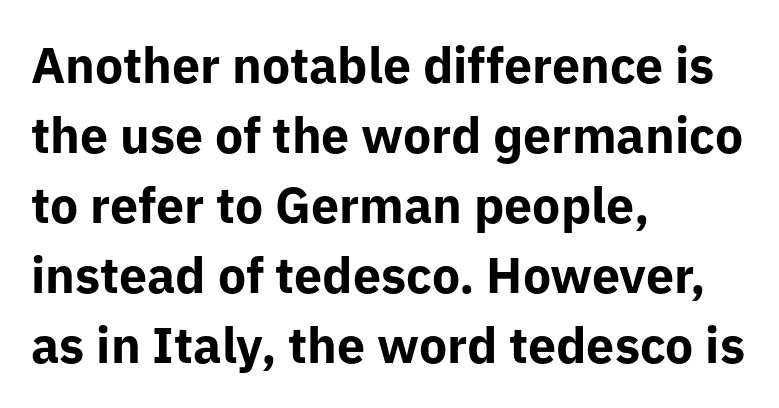
Q: Is the text bold? A: Yes.
Q: Is the text italic (slanted)? A: No, it is upright.
Q: Is the typeface a serif or a sans-serif typeface? A: Sans-serif.
Q: Is the text underlined? A: No.
Q: How is the paragraph aligned? A: Left-aligned.
Q: Is the spacing between letters normal or unusually wide? A: Normal.
Q: Is the spacing between lines tight, normal or loose? A: Normal.
Q: Width (condensed, normal, or wide)? A: Normal.
Q: Stroke contrast? A: Low.
Q: x-height? A: Medium.
Q: Monospaced? A: No.
